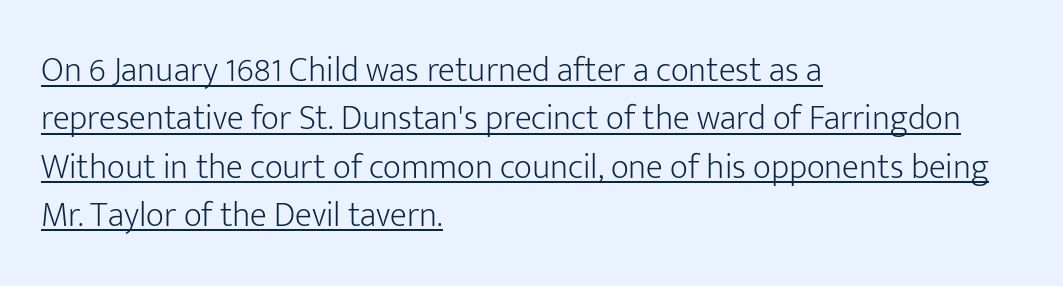
Horizontal alignment here is leftward, the default for most running prose. Proportional: the letters do not fall into vertical columns. Stroke mass is kept to a normal reading level or below. Designer's note — italics off, roman on. This sample uses a sans-serif face.
